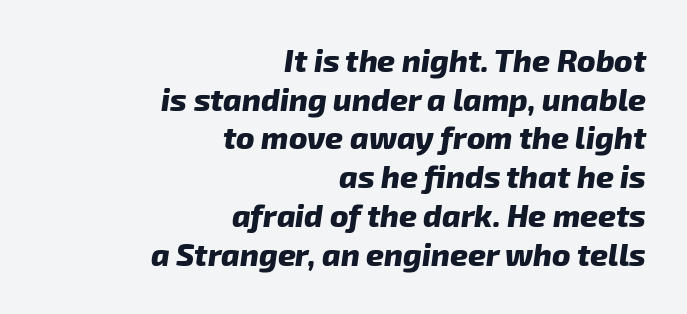
{"italic": "yes", "lean": "right", "slant_degrees": 8, "bold": "yes", "weight": "heavy", "width": "normal", "stroke_contrast": "low", "x_height": "medium", "monospaced": "no", "underline": "no", "align": "right", "line_spacing": "normal", "line_spacing_ratio": 1.25, "letter_spacing": "normal", "letter_spacing_em": 0.0, "glyph_px": 31}
